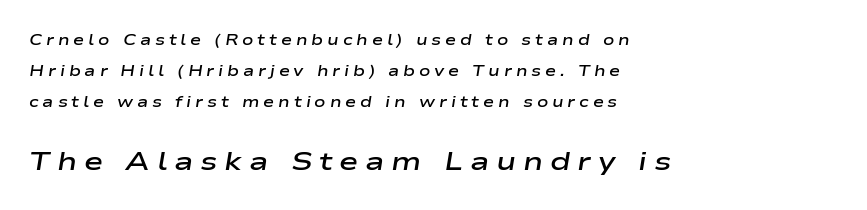
The face used here has a pronounced slope to its letters. Regarding leading, the lines here are spaced well apart. You could only call the tracking loose — the letters float apart. The passage is arranged the way most books set body copy — flush left. Decoration check: the copy has no underline.
